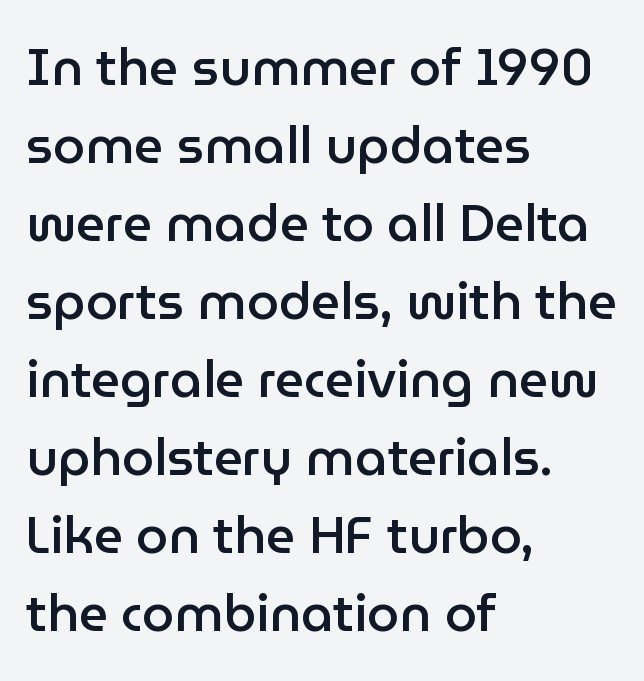
{"serif": "no", "italic": "no", "bold": "semi", "weight": "semibold", "width": "normal", "stroke_contrast": "low", "x_height": "medium", "monospaced": "no", "underline": "no", "align": "left", "line_spacing": "normal", "line_spacing_ratio": 1.53, "letter_spacing": "normal", "letter_spacing_em": 0.0, "glyph_px": 51}
